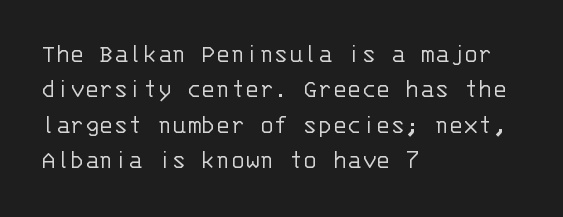
Q: Is the text bold? A: No.
Q: Is the text italic (slanted)? A: No, it is upright.
Q: Is the text underlined? A: No.
Q: How is the paragraph aligned? A: Left-aligned.
Q: Is the spacing between letters normal or unusually wide? A: Normal.
Q: Is the spacing between lines tight, normal or loose? A: Normal.
